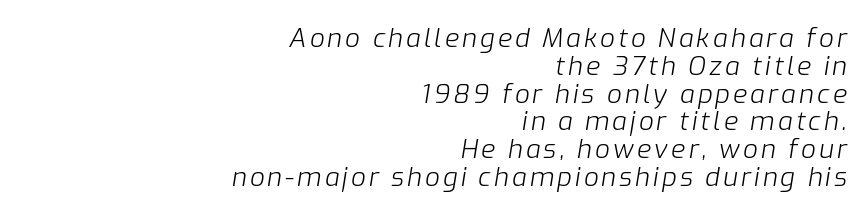
The glyphs are unaccompanied by any horizontal stroke below them. On a weight scale, this lands at 450 or below. Horizontally, the lines are justified to the trailing edge only. Line spacing here is tight. Designer's note — italics engaged.
